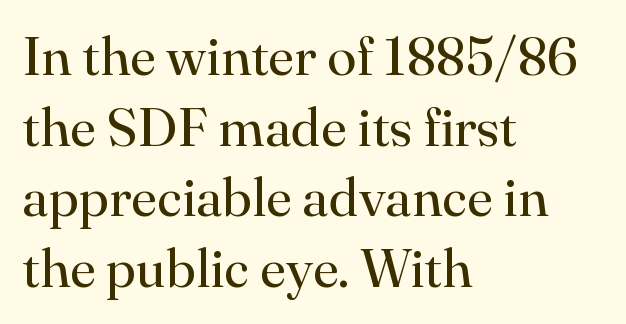
Type without underlining. The line texture is even and compact thanks to regular tracking. Horizontally, the lines are justified to the leading edge only. Each stroke keeps to a modest, everyday thickness or less.
